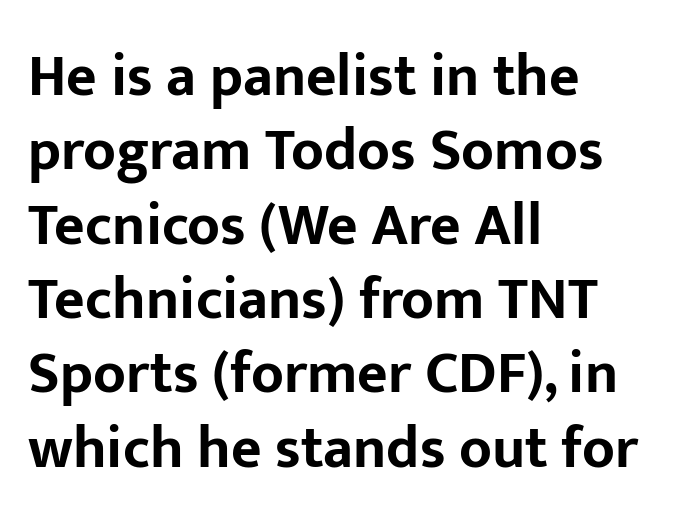
The image shows 59 px bold sans-serif type, upright; set left-aligned, normal line spacing (1.26x), normal letter spacing, not underlined; low stroke contrast and a medium x-height.
